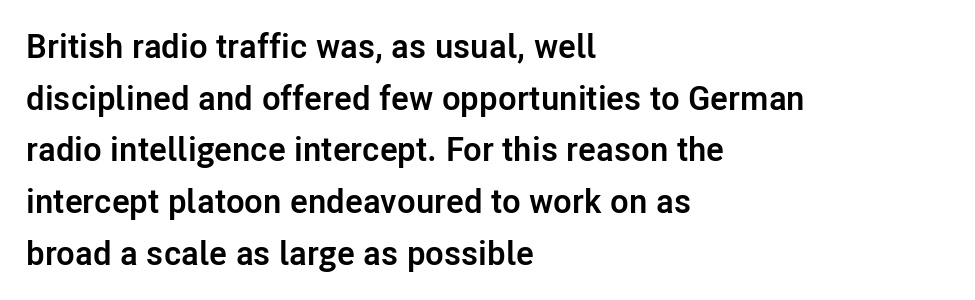
Q: Is the text bold? A: Yes.
Q: Is the text italic (slanted)? A: No, it is upright.
Q: Is the typeface a serif or a sans-serif typeface? A: Sans-serif.
Q: Is the text underlined? A: No.
Q: How is the paragraph aligned? A: Left-aligned.
Q: Is the spacing between letters normal or unusually wide? A: Normal.
Q: Is the spacing between lines tight, normal or loose? A: Normal.
Q: Width (condensed, normal, or wide)? A: Normal.
Q: Stroke contrast? A: Low.
Q: x-height? A: Medium.
Q: Monospaced? A: No.
